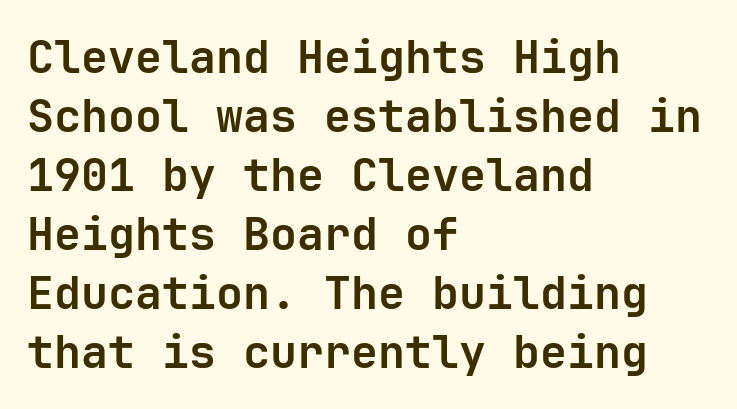
{"serif": "no", "italic": "no", "bold": "yes", "weight": "bold", "width": "normal", "stroke_contrast": "low", "x_height": "medium", "monospaced": "yes", "underline": "no", "align": "left", "line_spacing": "normal", "line_spacing_ratio": 1.31, "letter_spacing": "normal", "letter_spacing_em": 0.0, "glyph_px": 45}
